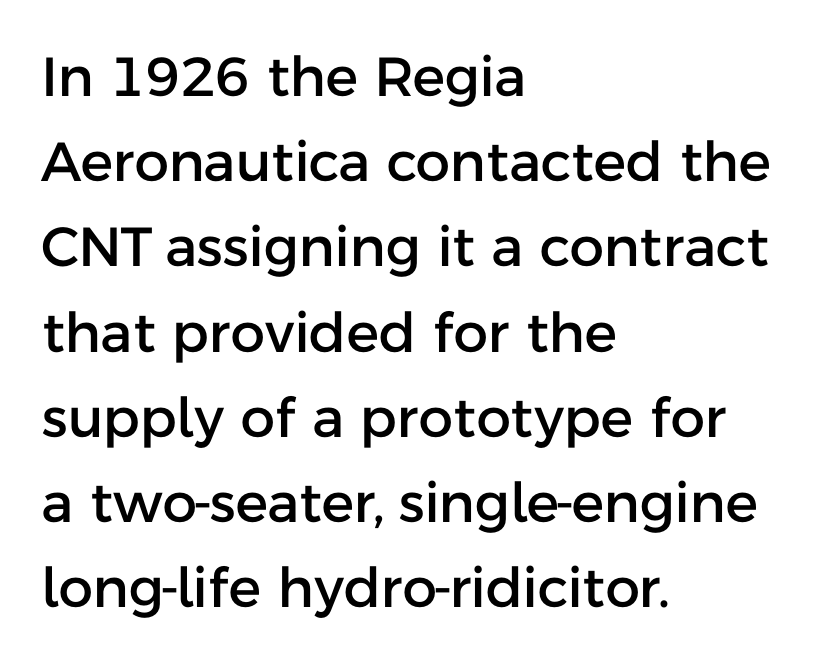
The image shows 55 px sans-serif type, upright; set left-aligned, normal line spacing (1.55x), normal letter spacing, not underlined; low stroke contrast and a medium x-height.
